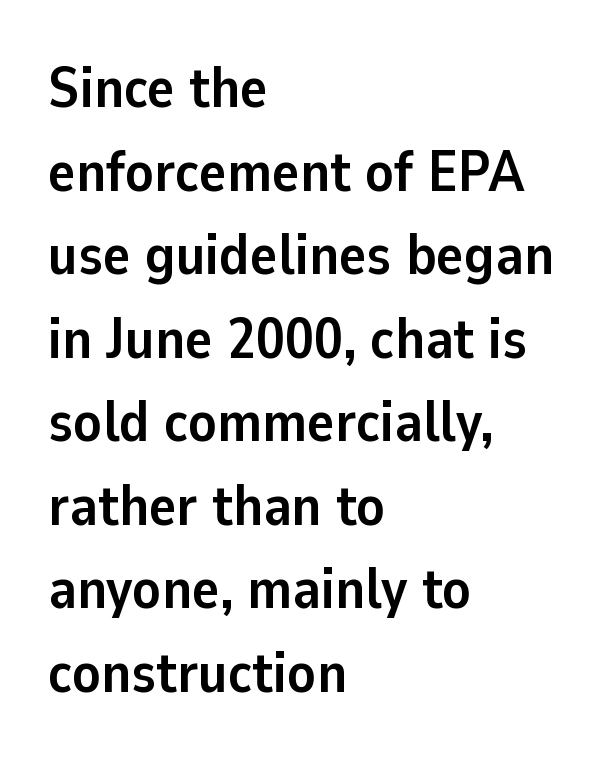
The image shows 58 px semibold sans-serif type, upright; set left-aligned, normal line spacing (1.44x), normal letter spacing, not underlined; low stroke contrast and a medium x-height.
